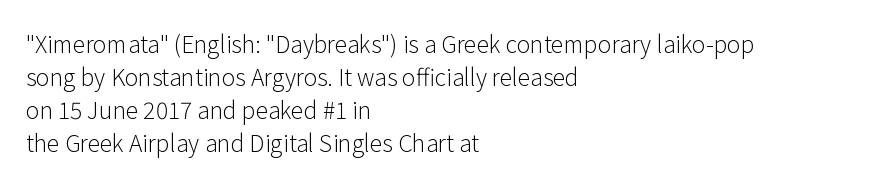
Honestly, the row spacing looks completely unremarkable. Caption: face not bold, strokes unweighted. Posture: vertical. This rendering features lettering with no underline. The setting favours the left margin, as ordinary paragraphs usually do.
